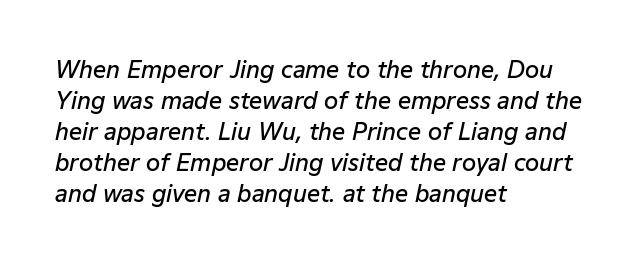
Q: Is the text bold? A: Semi-bold.
Q: Is the text italic (slanted)? A: Yes, it leans right by about 12 degrees.
Q: Is the text underlined? A: No.
Q: How is the paragraph aligned? A: Left-aligned.
Q: Is the spacing between letters normal or unusually wide? A: Normal.
Q: Is the spacing between lines tight, normal or loose? A: Normal.
